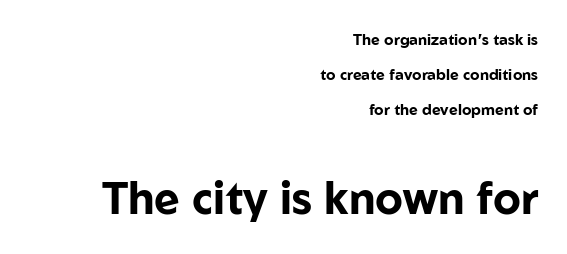
The sample has been set heavy, in full bold. Check the space under the baseline: it is left empty. Quick note: not italic, upright. What kind of face is this? One without serifs — a sans. Each letter keeps its own natural width here, so spacing adapts to shape.
